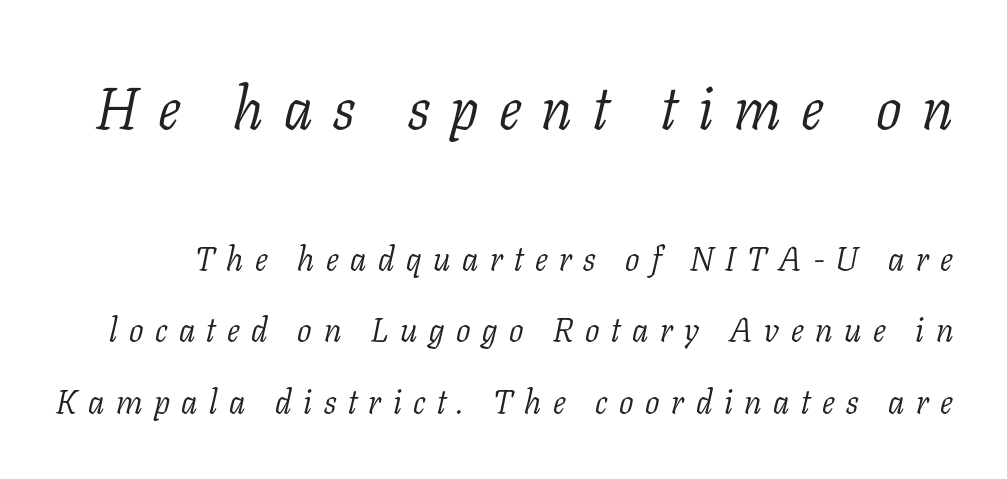
{"serif": "yes", "italic": "yes", "lean": "right", "slant_degrees": 11, "bold": "no", "weight": "light", "width": "normal", "stroke_contrast": "low", "x_height": "medium", "monospaced": "no", "underline": "no", "line_spacing": "loose", "line_spacing_ratio": 2.1, "letter_spacing": "wide", "letter_spacing_em": 0.34, "larger_block": "first", "size_ratio": 1.76, "glyph_px": 60}
